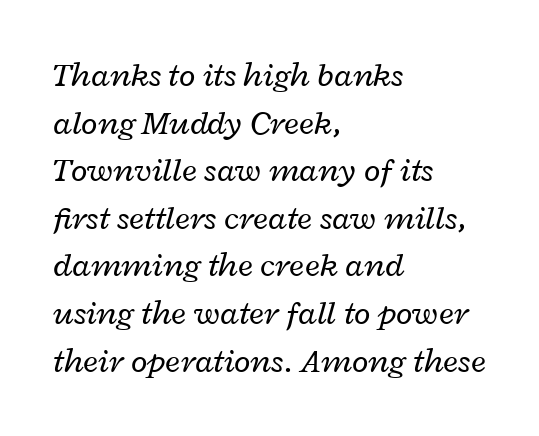
{"italic": "yes", "lean": "right", "slant_degrees": 12, "bold": "no", "weight": "regular", "width": "wide", "stroke_contrast": "low", "x_height": "medium", "monospaced": "no", "underline": "no", "align": "left", "line_spacing": "normal", "line_spacing_ratio": 1.4, "letter_spacing": "normal", "letter_spacing_em": 0.0, "glyph_px": 34}
